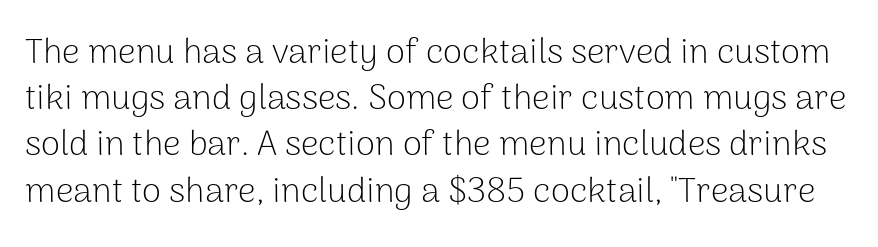
Rule under the text: the space is simply empty. If you measured baseline to baseline, you'd find a middling distance. Serifs: no, the terminals of the letterforms are clean. You can tell it's not italic because the verticals are truly vertical. The face used here is rendered with its standard letterfit.
